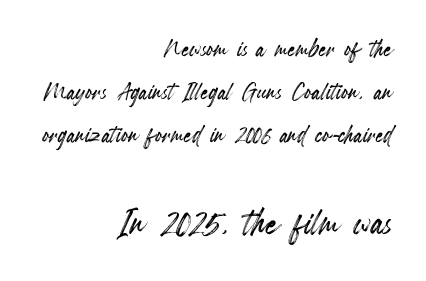
Q: Is the text italic (slanted)? A: Yes.
Q: Is the text underlined? A: No.
Q: How is the paragraph aligned? A: Right-aligned.
Q: Is the spacing between letters normal or unusually wide? A: Normal.
Q: Is the spacing between lines tight, normal or loose? A: Normal.
Q: Which block of text is set in a larger size, the first (top) or the second (bottom)? A: The second (bottom) one.
Q: Width (condensed, normal, or wide)? A: Condensed.
Q: x-height? A: Small.
Q: Monospaced? A: No.
